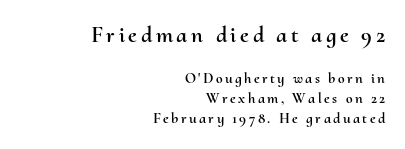
{"italic": "no", "underline": "no", "align": "right", "line_spacing": "normal", "line_spacing_ratio": 1.34, "larger_block": "first", "size_ratio": 1.53, "glyph_px": 23}
